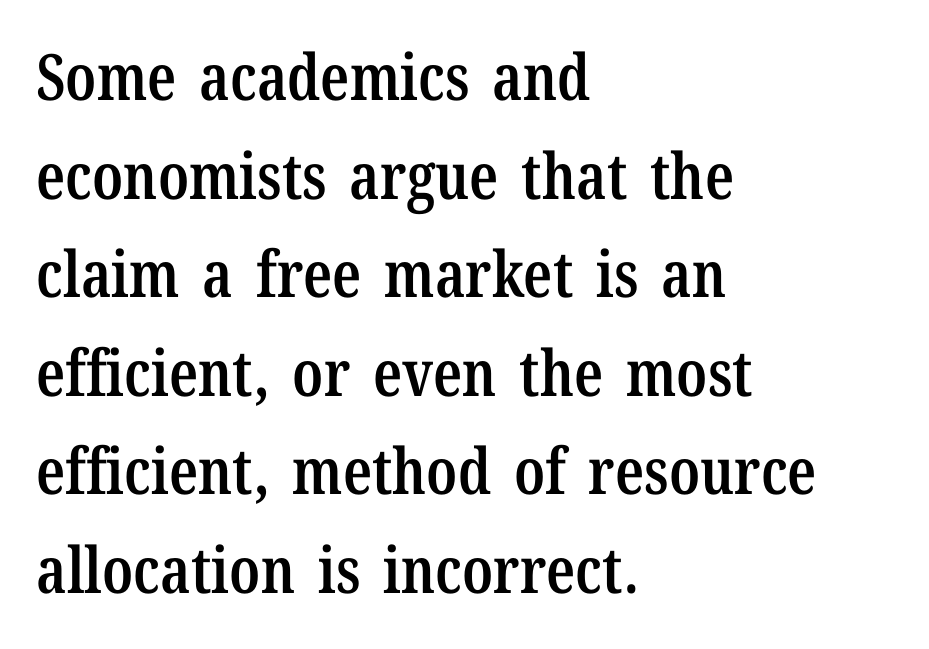
Q: Is the text bold? A: Semi-bold.
Q: Is the text italic (slanted)? A: No, it is upright.
Q: Is the typeface a serif or a sans-serif typeface? A: Serif.
Q: Is the text underlined? A: No.
Q: How is the paragraph aligned? A: Left-aligned.
Q: Is the spacing between letters normal or unusually wide? A: Normal.
Q: Is the spacing between lines tight, normal or loose? A: Normal.
Q: Width (condensed, normal, or wide)? A: Condensed.
Q: Stroke contrast? A: Low.
Q: x-height? A: Medium.
Q: Monospaced? A: No.
